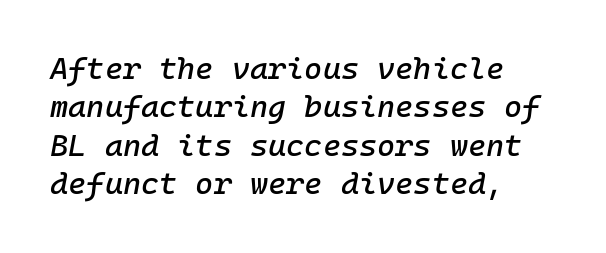
The image shows 31 px text type, italic (leaning right), monospaced; set left-aligned, line spacing 1.24x, normal letter spacing, not underlined; low stroke contrast and a medium x-height.
